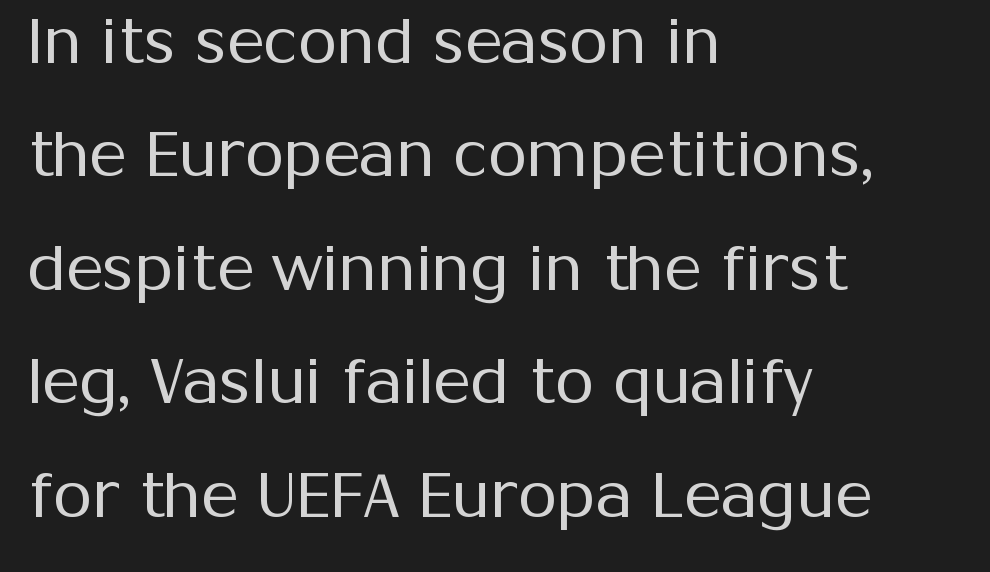
The image shows 63 px regular-weight sans-serif type, upright; set left-aligned, line spacing 1.8x, normal letter spacing, not underlined; medium stroke contrast and a medium x-height.
